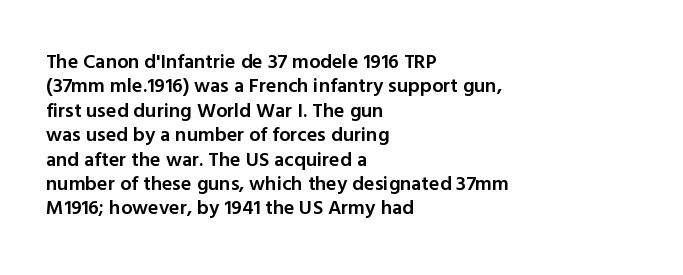
{"italic": "no", "bold": "semi", "underline": "no", "align": "left", "line_spacing_ratio": 1.22, "letter_spacing": "normal", "letter_spacing_em": 0.0, "glyph_px": 20}
